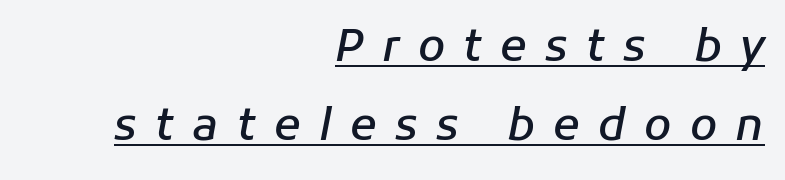
The image shows 44 px semibold type, italic (leaning right); set right-aligned, line spacing 1.8x, unusually wide letter spacing (+0.42 em), underlined; low stroke contrast and a medium x-height.
